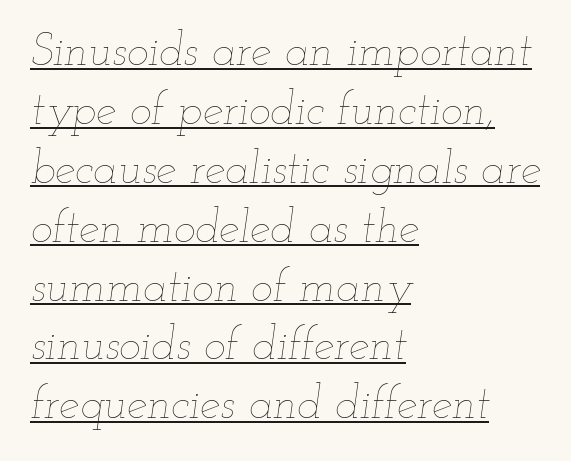
Q: Is the text bold? A: No.
Q: Is the text italic (slanted)? A: Yes, it leans right by about 12 degrees.
Q: Is the text underlined? A: Yes.
Q: How is the paragraph aligned? A: Left-aligned.
Q: Is the spacing between letters normal or unusually wide? A: Normal.
Q: Is the spacing between lines tight, normal or loose? A: Normal.
Q: Width (condensed, normal, or wide)? A: Wide.
Q: Stroke contrast? A: Low.
Q: x-height? A: Small.
Q: Monospaced? A: No.
